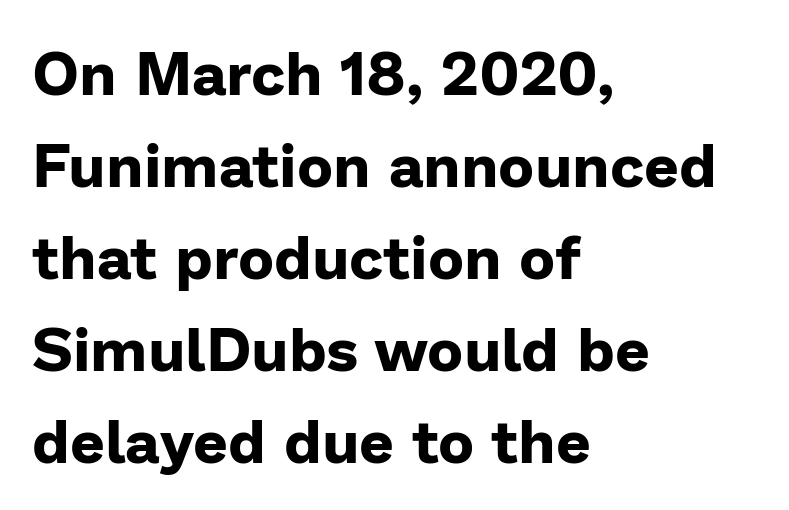
Q: Is the text bold? A: Yes.
Q: Is the text italic (slanted)? A: No, it is upright.
Q: Is the typeface a serif or a sans-serif typeface? A: Sans-serif.
Q: Is the text underlined? A: No.
Q: How is the paragraph aligned? A: Left-aligned.
Q: Is the spacing between letters normal or unusually wide? A: Normal.
Q: Is the spacing between lines tight, normal or loose? A: Normal.
Q: Width (condensed, normal, or wide)? A: Normal.
Q: Stroke contrast? A: Low.
Q: x-height? A: Medium.
Q: Monospaced? A: No.
